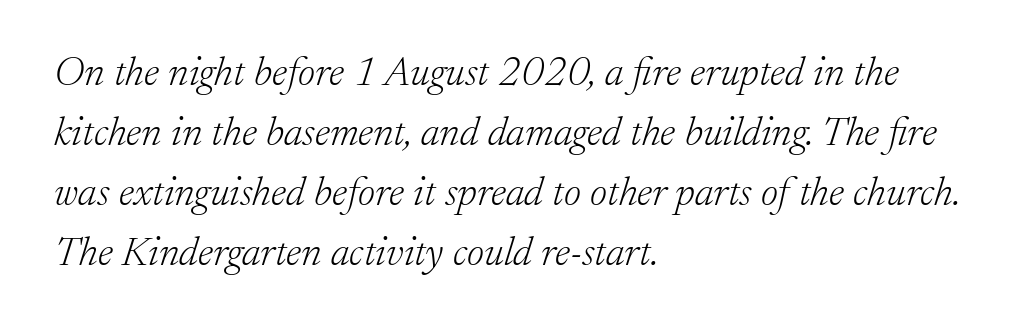
In terms of letterspacing, this is plain default setting. This block has exactly the height ordinary leading produces. These lines are rendered in a variable-pitch font. Each row of text sits above clean, open space. Stem width sits at or under what a default text font uses.
